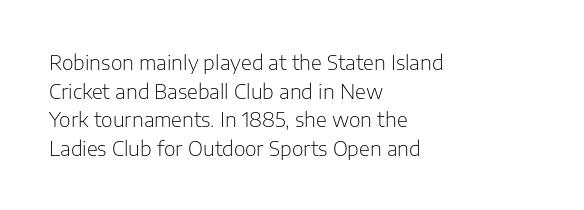
The image shows 20 px text type, upright; set left-aligned, normal line spacing (1.43x), normal letter spacing, not underlined.
